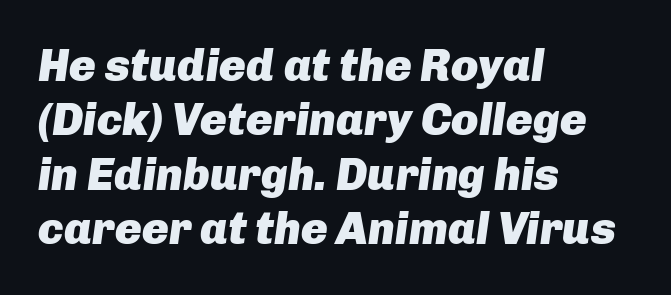
Q: Is the text bold? A: Yes.
Q: Is the text italic (slanted)? A: Yes, it leans right by about 8 degrees.
Q: Is the text underlined? A: No.
Q: How is the paragraph aligned? A: Left-aligned.
Q: Is the spacing between letters normal or unusually wide? A: Normal.
Q: Width (condensed, normal, or wide)? A: Normal.
Q: Stroke contrast? A: Low.
Q: x-height? A: Medium.
Q: Monospaced? A: No.
